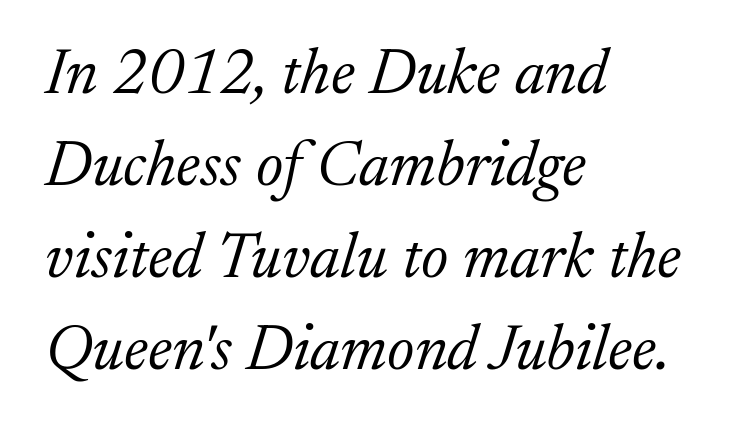
{"serif": "yes", "italic": "yes", "lean": "right", "slant_degrees": 17, "bold": "no", "weight": "light", "width": "normal", "stroke_contrast": "low", "x_height": "medium", "monospaced": "no", "underline": "no", "align": "left", "line_spacing": "normal", "line_spacing_ratio": 1.44, "letter_spacing": "normal", "letter_spacing_em": 0.0, "glyph_px": 64}
